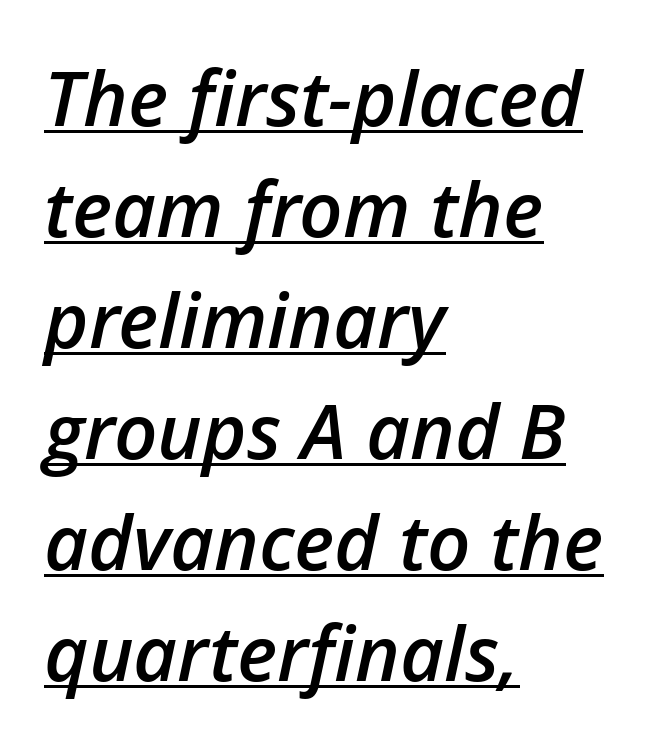
This sample carries an underscore along the baseline area. You can tell it's italic because the verticals aren't actually vertical. Line spacing here is normal. Caption: semibold face, moderately heavy strokes.
